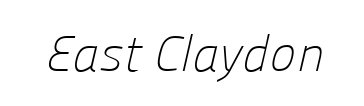
{"serif": "no", "bold": "no", "weight": "light", "width": "normal", "stroke_contrast": "low", "x_height": "medium", "monospaced": "no", "underline": "no", "letter_spacing": "normal", "letter_spacing_em": 0.0, "glyph_px": 50}
